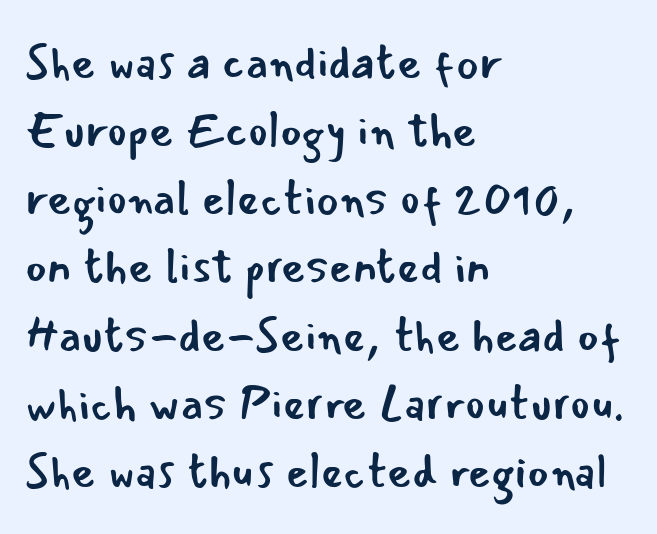
Q: Is the text bold? A: No.
Q: Is the text italic (slanted)? A: No, it is upright.
Q: Is the typeface a serif or a sans-serif typeface? A: Sans-serif.
Q: Is the text underlined? A: No.
Q: How is the paragraph aligned? A: Left-aligned.
Q: Is the spacing between letters normal or unusually wide? A: Normal.
Q: Is the spacing between lines tight, normal or loose? A: Normal.
Q: Width (condensed, normal, or wide)? A: Normal.
Q: Stroke contrast? A: Low.
Q: x-height? A: Small.
Q: Monospaced? A: No.
